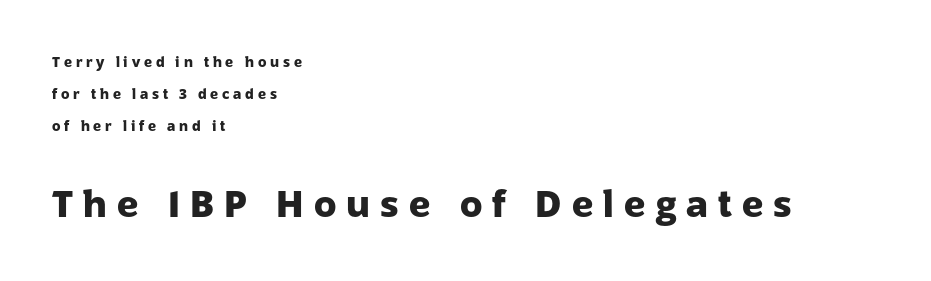
To sum up the face: it is a sans, with no serifs. Vertical strokes here are truly vertical. Honestly, the letter spacing is so wide it's the main thing you notice. Which margin do the lines hug? The left one — the right edge is uneven. No word sits above an underline.
